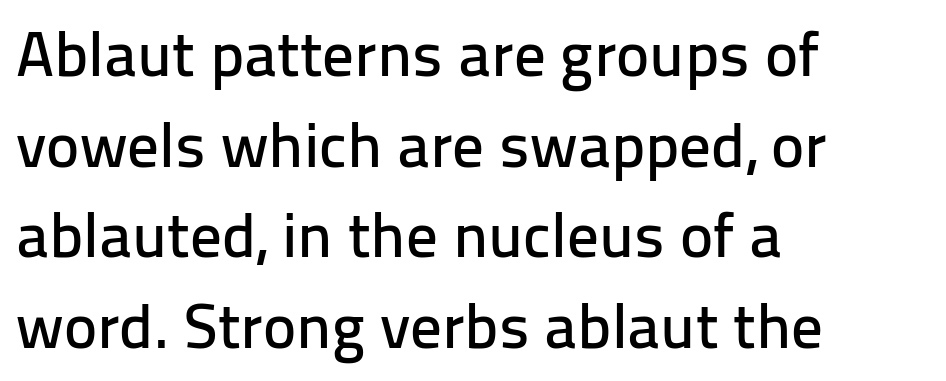
The image shows 63 px sans-serif type, upright; set left-aligned, normal line spacing (1.44x), normal letter spacing, not underlined; low stroke contrast and a medium x-height.
